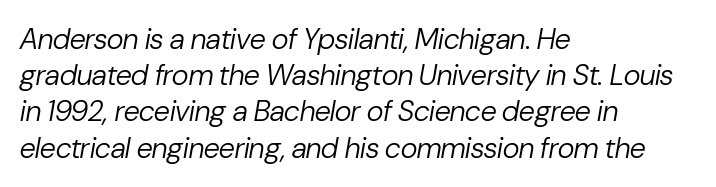
The type is set solid horizontally, with unmodified tracking. The rows are spaced the way most documents space them. A quiet, ordinary-to-light weight characterises the typeface. The letters advance in unequal steps, a hallmark of proportional type.
